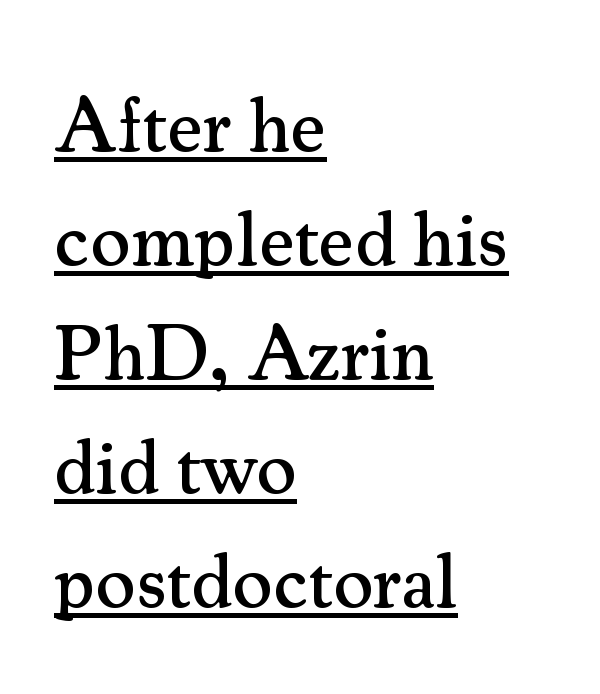
This rendering features underlined lettering. Glyph-to-glyph distance matches everyday printed text. Note the varied advance widths — an 'i' is clearly narrower than an 'm'. A classic flush-left, rag-right setting is used for this passage.
